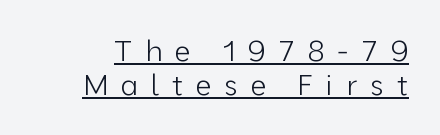
The image shows 29 px light sans-serif type, upright; set line spacing 1.17x, unusually wide letter spacing (+0.43 em), underlined; low stroke contrast and a medium x-height.
